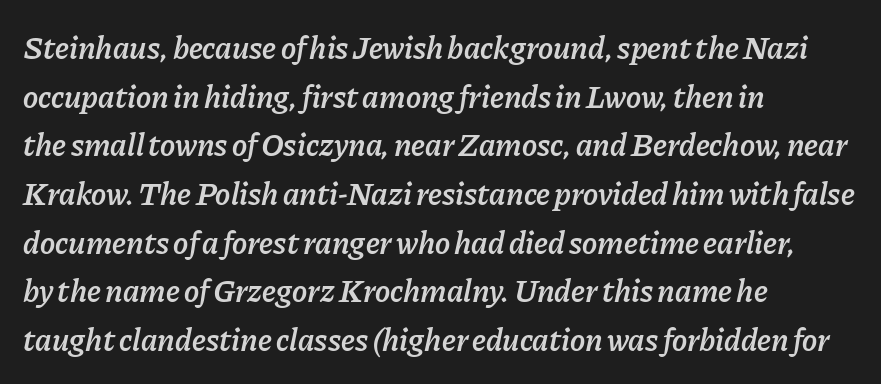
Q: Is the text bold? A: Semi-bold.
Q: Is the text italic (slanted)? A: Yes, it leans right by about 11 degrees.
Q: Is the text underlined? A: No.
Q: How is the paragraph aligned? A: Left-aligned.
Q: Is the spacing between letters normal or unusually wide? A: Normal.
Q: Is the spacing between lines tight, normal or loose? A: Normal.
Q: Width (condensed, normal, or wide)? A: Normal.
Q: Stroke contrast? A: Low.
Q: x-height? A: Medium.
Q: Monospaced? A: No.
